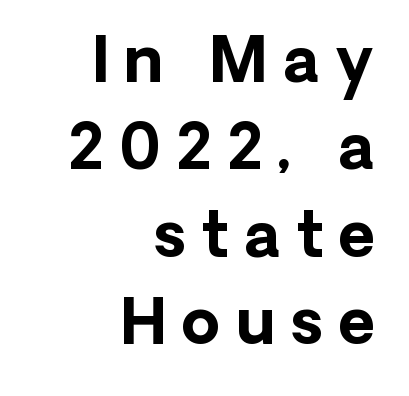
Q: Is the text bold? A: Yes.
Q: Is the text italic (slanted)? A: No, it is upright.
Q: Is the typeface a serif or a sans-serif typeface? A: Sans-serif.
Q: Is the text underlined? A: No.
Q: How is the paragraph aligned? A: Right-aligned.
Q: Is the spacing between letters normal or unusually wide? A: Unusually wide.
Q: Is the spacing between lines tight, normal or loose? A: Normal.
Q: Width (condensed, normal, or wide)? A: Normal.
Q: Stroke contrast? A: Low.
Q: x-height? A: Medium.
Q: Monospaced? A: No.
